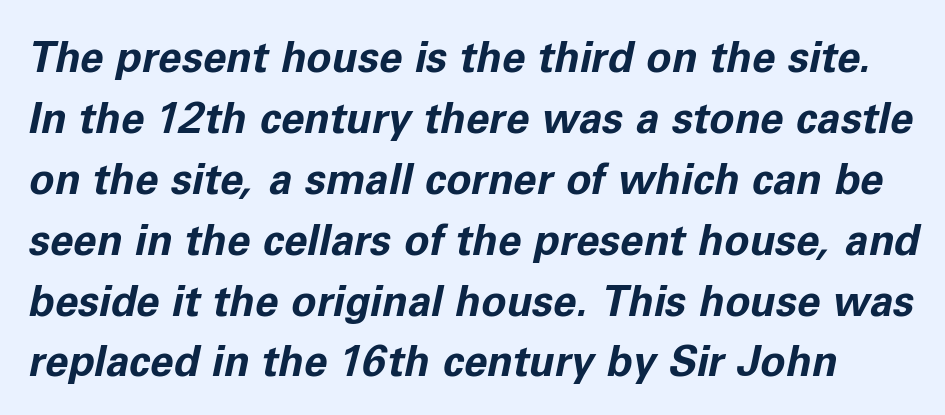
{"italic": "yes", "lean": "right", "slant_degrees": 11, "bold": "yes", "weight": "bold", "width": "normal", "stroke_contrast": "low", "x_height": "medium", "monospaced": "no", "underline": "no", "line_spacing": "normal", "line_spacing_ratio": 1.45, "letter_spacing": "normal", "letter_spacing_em": 0.0, "glyph_px": 42}
